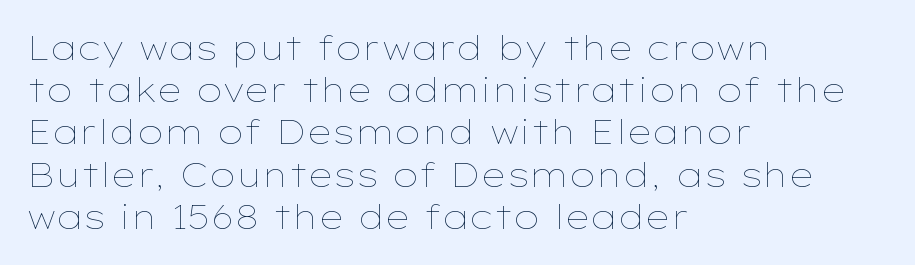
Q: Is the text bold? A: No.
Q: Is the text italic (slanted)? A: No, it is upright.
Q: Is the text underlined? A: No.
Q: How is the paragraph aligned? A: Left-aligned.
Q: Is the spacing between letters normal or unusually wide? A: Normal.
Q: Is the spacing between lines tight, normal or loose? A: Normal.
Q: Width (condensed, normal, or wide)? A: Wide.
Q: Stroke contrast? A: Low.
Q: x-height? A: Medium.
Q: Monospaced? A: No.
